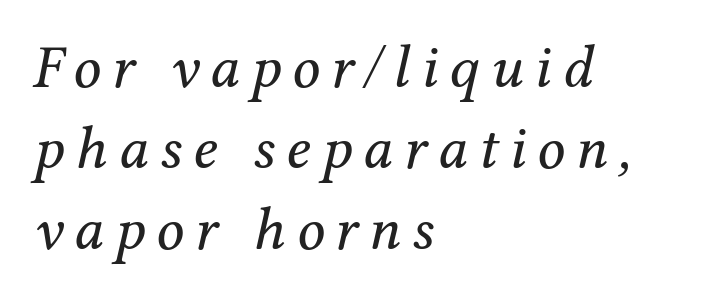
{"serif": "yes", "italic": "yes", "lean": "right", "slant_degrees": 12, "bold": "no", "weight": "regular", "width": "normal", "stroke_contrast": "medium", "x_height": "medium", "monospaced": "no", "underline": "no", "align": "left", "line_spacing": "normal", "line_spacing_ratio": 1.33, "glyph_px": 61}
